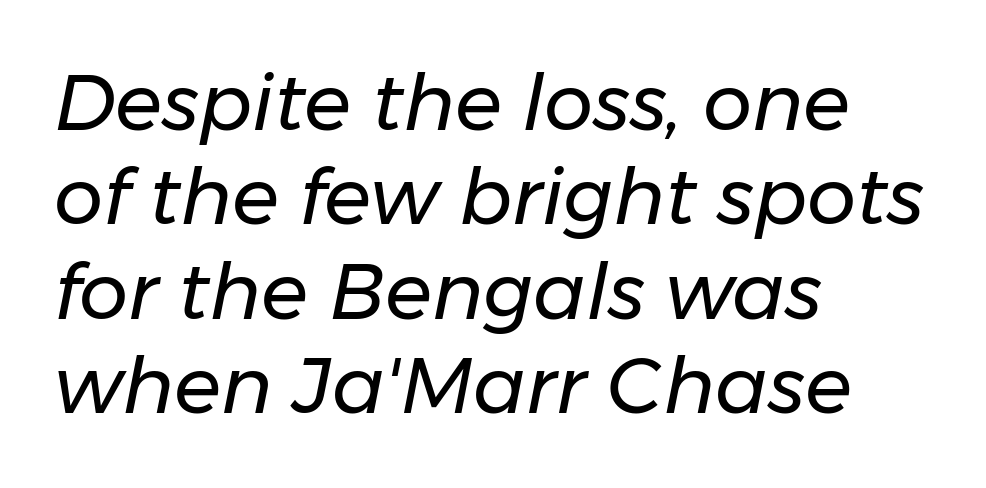
Q: Is the text bold? A: No.
Q: Is the text italic (slanted)? A: Yes, it leans right by about 11 degrees.
Q: Is the text underlined? A: No.
Q: How is the paragraph aligned? A: Left-aligned.
Q: Is the spacing between letters normal or unusually wide? A: Normal.
Q: Width (condensed, normal, or wide)? A: Normal.
Q: Stroke contrast? A: Low.
Q: x-height? A: Medium.
Q: Monospaced? A: No.
